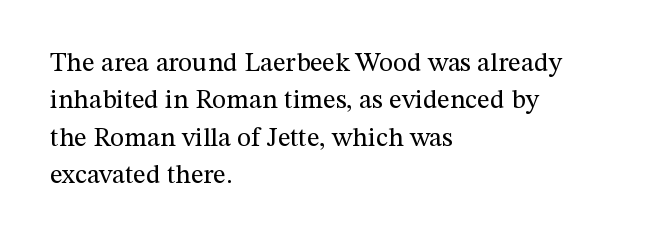
The image shows 27 px text type, upright; set left-aligned, normal line spacing (1.38x), normal letter spacing, not underlined.
